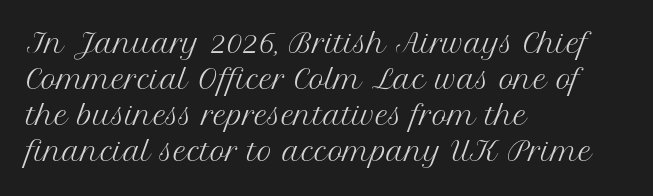
The image shows 26 px text type; set left-aligned, normal line spacing (1.39x), normal letter spacing, not underlined.
